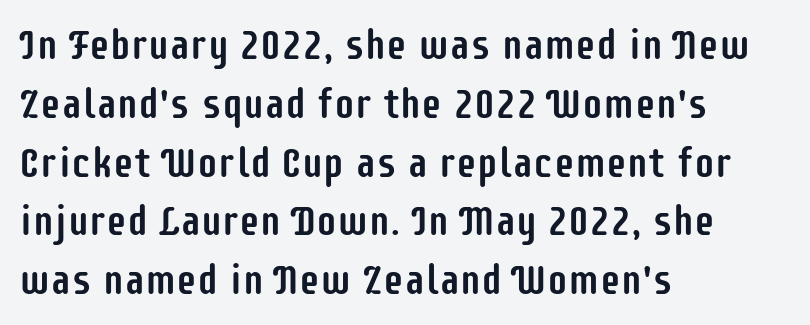
The image shows 42 px condensed sans-serif type, upright; set left-aligned, normal line spacing (1.4x), normal letter spacing, not underlined; low stroke contrast and a large x-height.
